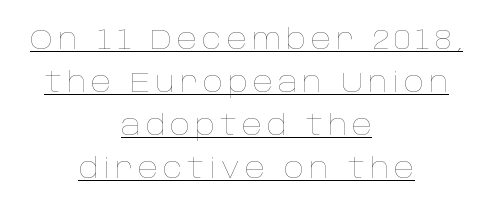
The image shows 28 px thin type, upright; set centered, normal line spacing (1.53x), underlined; low stroke contrast and a large x-height.
